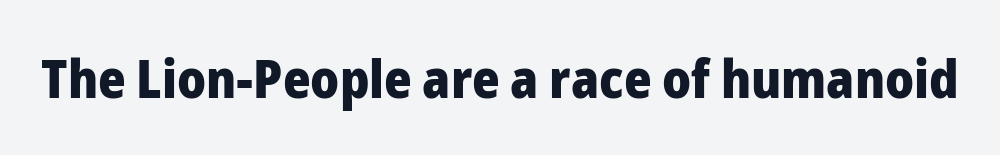
{"serif": "no", "italic": "no", "bold": "yes", "weight": "heavy", "width": "normal", "stroke_contrast": "low", "x_height": "medium", "monospaced": "no", "underline": "no", "letter_spacing": "normal", "letter_spacing_em": 0.0, "glyph_px": 53}
